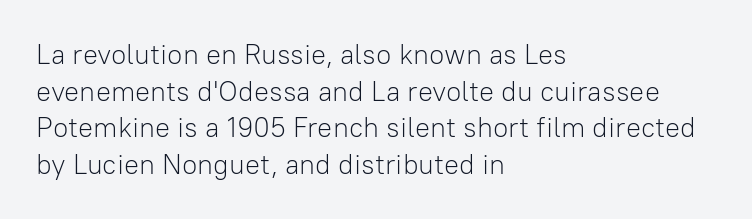
{"serif": "no", "italic": "no", "bold": "no", "weight": "light", "width": "normal", "stroke_contrast": "low", "x_height": "medium", "monospaced": "no", "underline": "no", "align": "left", "line_spacing": "normal", "line_spacing_ratio": 1.31, "letter_spacing": "normal", "letter_spacing_em": 0.0, "glyph_px": 28}
